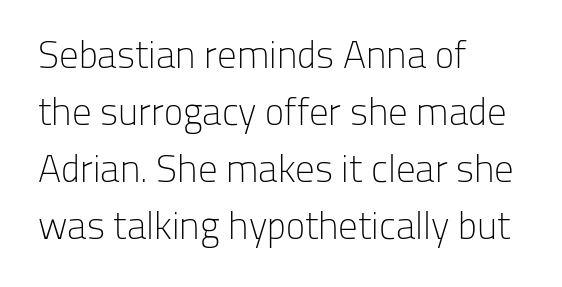
The image shows 39 px light sans-serif type, upright; set left-aligned, normal line spacing (1.46x), normal letter spacing, not underlined; low stroke contrast and a medium x-height.
